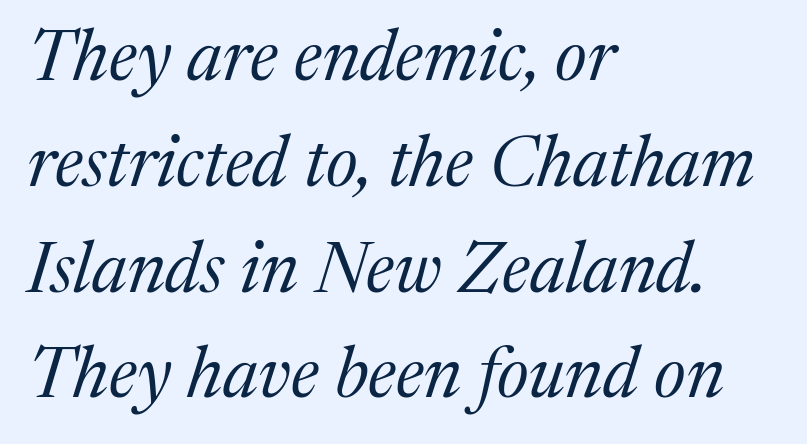
Character widths vary here, with narrow letters taking less room than wide ones. Each word holds together tightly as a unit, with standard inter-letter gaps. Compared with ordinary roman type, these characters are visibly tilted. Bold? No — there's no thickening of the strokes. Each line starts at the same left margin while the right side varies. Each row of text sits above clean, open space.
